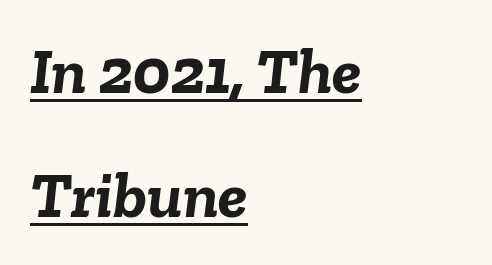
{"italic": "yes", "lean": "right", "slant_degrees": 6, "bold": "yes", "weight": "semibold", "width": "normal", "stroke_contrast": "low", "x_height": "medium", "monospaced": "no", "underline": "yes", "align": "left", "line_spacing_ratio": 1.88, "letter_spacing": "normal", "letter_spacing_em": 0.0, "glyph_px": 66}
